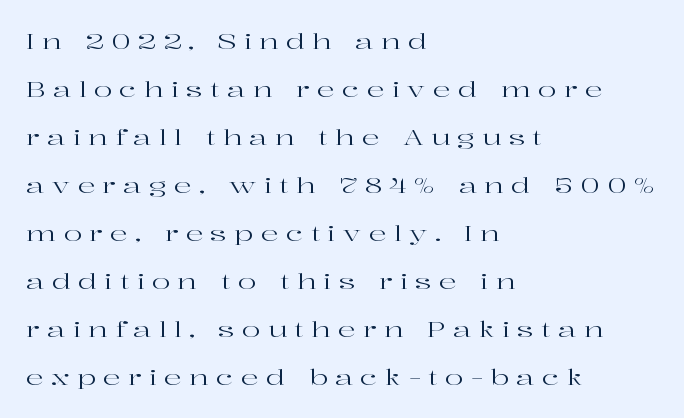
{"italic": "no", "bold": "no", "underline": "no", "align": "left", "line_spacing": "loose", "line_spacing_ratio": 2.18, "letter_spacing": "wide", "letter_spacing_em": 0.33, "glyph_px": 22}
